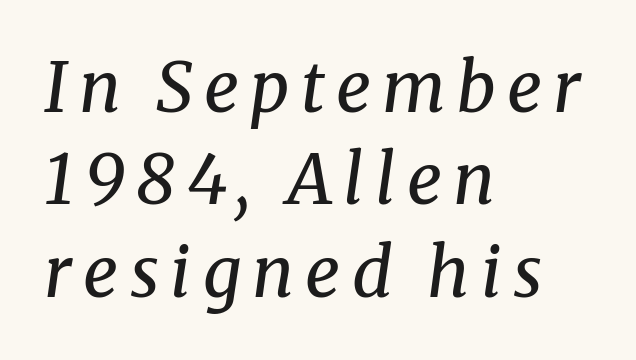
Q: Is the text bold? A: No.
Q: Is the text italic (slanted)? A: Yes, it leans right by about 8 degrees.
Q: Is the typeface a serif or a sans-serif typeface? A: Serif.
Q: Is the text underlined? A: No.
Q: How is the paragraph aligned? A: Left-aligned.
Q: Is the spacing between lines tight, normal or loose? A: Normal.
Q: Width (condensed, normal, or wide)? A: Normal.
Q: Stroke contrast? A: Medium.
Q: x-height? A: Medium.
Q: Monospaced? A: No.
